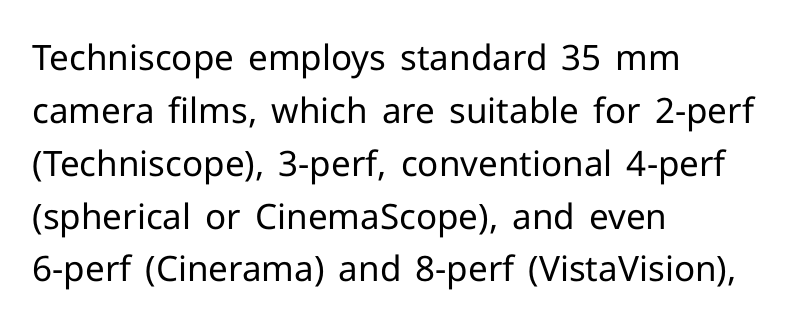
The image shows 35 px regular-weight sans-serif type, upright; set left-aligned, normal line spacing (1.51x), normal letter spacing, not underlined; low stroke contrast and a medium x-height.
